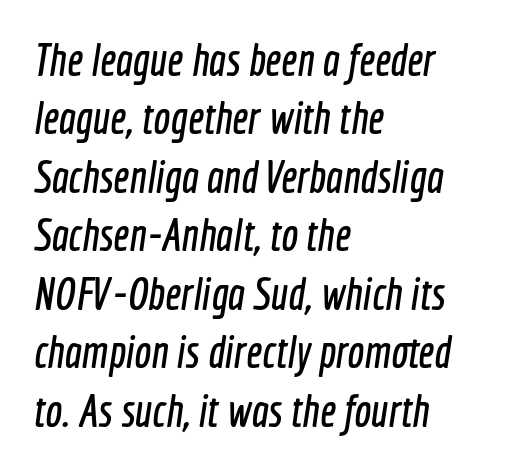
The image shows 45 px condensed sans-serif type; set left-aligned, normal line spacing (1.3x), normal letter spacing, not underlined; a medium x-height.
